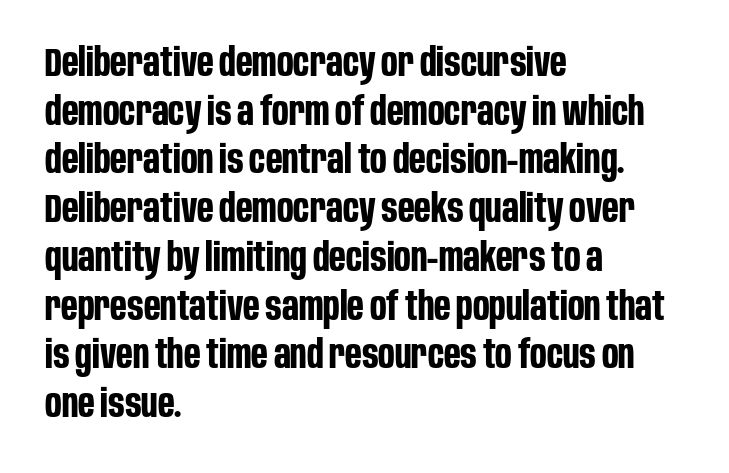
{"serif": "no", "italic": "no", "bold": "yes", "weight": "bold", "width": "condensed", "stroke_contrast": "low", "x_height": "large", "monospaced": "no", "underline": "no", "align": "left", "line_spacing": "normal", "line_spacing_ratio": 1.25, "letter_spacing": "normal", "letter_spacing_em": 0.0, "glyph_px": 39}
